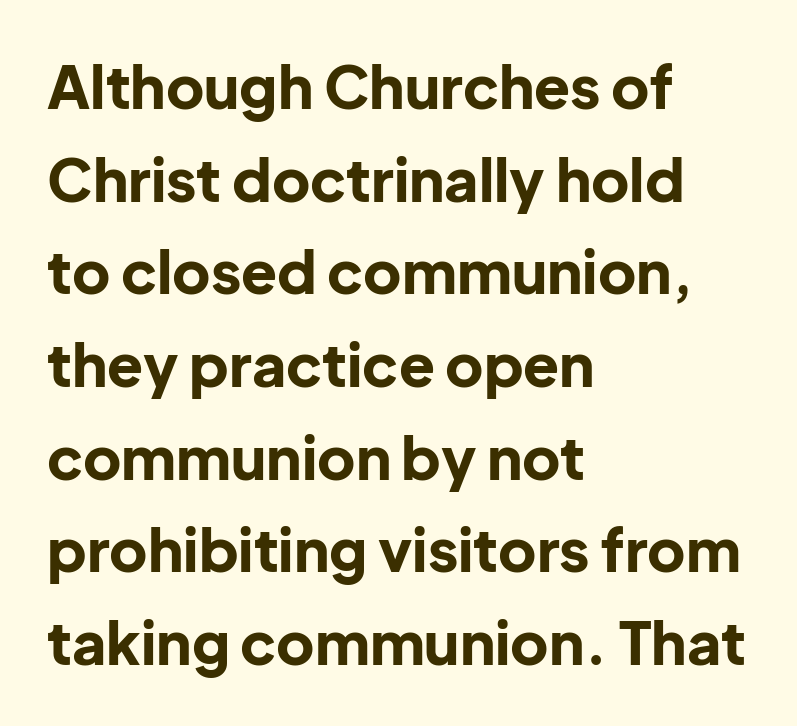
Q: Is the text bold? A: Yes.
Q: Is the text italic (slanted)? A: No, it is upright.
Q: Is the typeface a serif or a sans-serif typeface? A: Sans-serif.
Q: Is the text underlined? A: No.
Q: How is the paragraph aligned? A: Left-aligned.
Q: Is the spacing between letters normal or unusually wide? A: Normal.
Q: Is the spacing between lines tight, normal or loose? A: Normal.
Q: Width (condensed, normal, or wide)? A: Normal.
Q: Stroke contrast? A: Low.
Q: x-height? A: Medium.
Q: Monospaced? A: No.
